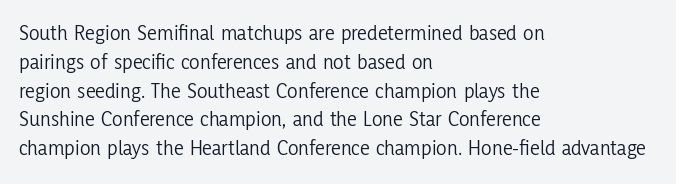
{"italic": "no", "bold": "no", "underline": "no", "align": "left", "line_spacing": "normal", "line_spacing_ratio": 1.31, "letter_spacing": "normal", "letter_spacing_em": 0.0, "glyph_px": 22}
